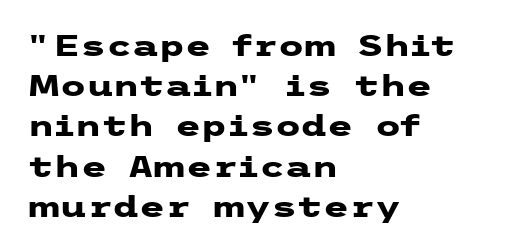
{"serif": "no", "italic": "no", "bold": "yes", "weight": "heavy", "width": "wide", "stroke_contrast": "low", "x_height": "medium", "underline": "no", "align": "left", "line_spacing": "normal", "line_spacing_ratio": 1.34, "letter_spacing": "normal", "letter_spacing_em": 0.0, "glyph_px": 30}
